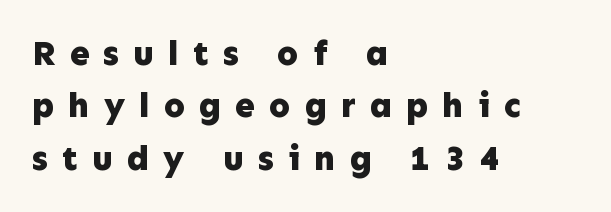
Each letter keeps its own natural width here, so spacing adapts to shape. In terms of weight, the rendering is a true, heavy bold. Observe the absence of serifs on each vertical stroke in this sample. Each line starts at the same left margin while the right side varies. In terms of leading, this rendering sits right in the middle. There is plenty of visible air inserted between adjacent glyphs.
